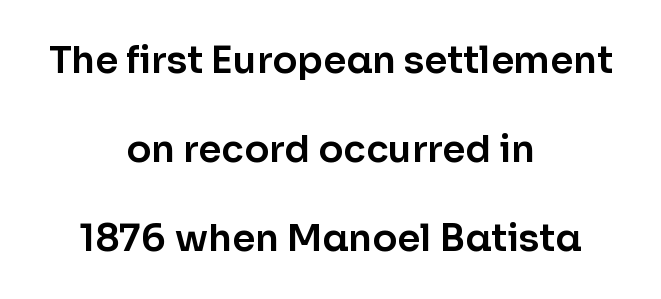
{"serif": "no", "italic": "no", "width": "normal", "stroke_contrast": "low", "x_height": "medium", "monospaced": "no", "underline": "no", "align": "center", "line_spacing": "loose", "line_spacing_ratio": 2.4, "letter_spacing": "normal", "letter_spacing_em": 0.0, "glyph_px": 37}
